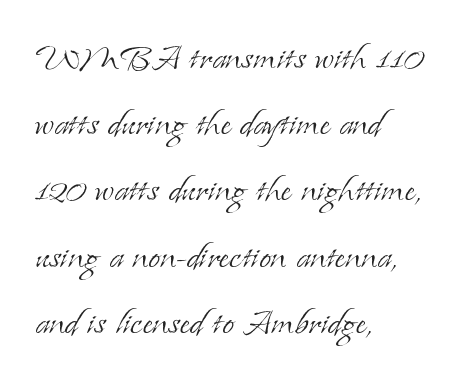
The image shows 43 px light serif type; set left-aligned, normal line spacing (1.54x), normal letter spacing, not underlined; low stroke contrast and a small x-height.
